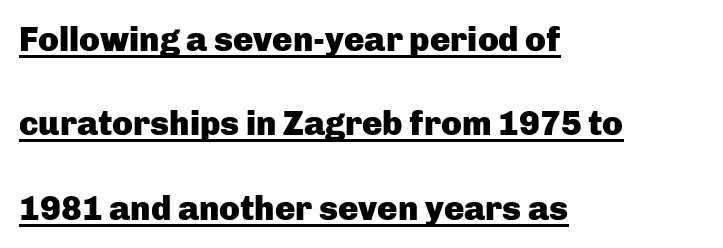
The image shows 34 px heavy sans-serif type, upright; set left-aligned, loose line spacing (2.48x), normal letter spacing, underlined; low stroke contrast and a medium x-height.
